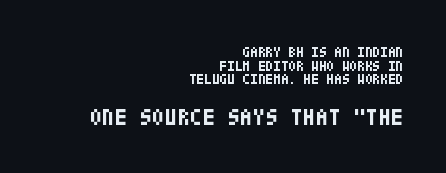
{"italic": "no", "bold": "yes", "underline": "no", "align": "right", "line_spacing": "tight", "line_spacing_ratio": 0.98, "letter_spacing": "normal", "letter_spacing_em": 0.0, "larger_block": "second", "size_ratio": 1.64, "glyph_px": 23}
